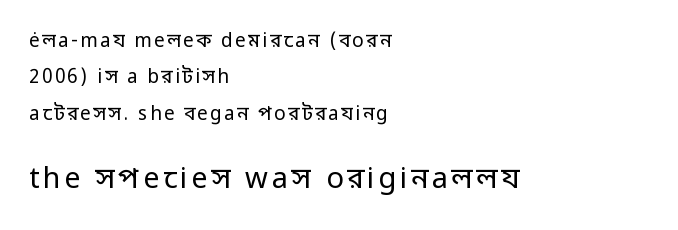
Q: Is the text bold? A: No.
Q: Is the text italic (slanted)? A: No, it is upright.
Q: Is the typeface a serif or a sans-serif typeface? A: Sans-serif.
Q: Is the text underlined? A: No.
Q: How is the paragraph aligned? A: Left-aligned.
Q: Is the spacing between lines tight, normal or loose? A: Loose.
Q: Which block of text is set in a larger size, the first (top) or the second (bottom)? A: The second (bottom) one.
Q: Width (condensed, normal, or wide)? A: Normal.
Q: Stroke contrast? A: Low.
Q: x-height? A: Medium.
Q: Monospaced? A: No.
